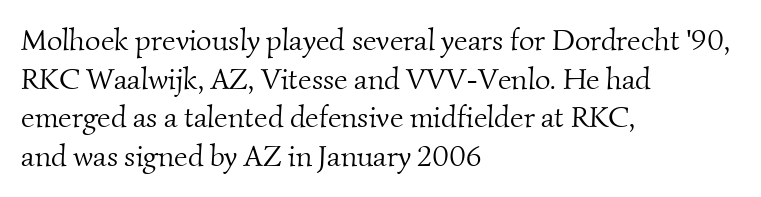
Q: Is the text bold? A: No.
Q: Is the typeface a serif or a sans-serif typeface? A: Serif.
Q: Is the text underlined? A: No.
Q: How is the paragraph aligned? A: Left-aligned.
Q: Is the spacing between letters normal or unusually wide? A: Normal.
Q: Is the spacing between lines tight, normal or loose? A: Normal.
Q: Width (condensed, normal, or wide)? A: Normal.
Q: Stroke contrast? A: Medium.
Q: x-height? A: Small.
Q: Monospaced? A: No.
